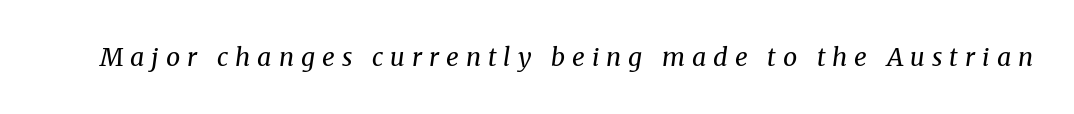
The image shows 25 px text type, italic (leaning right); set unusually wide letter spacing (+0.28 em), not underlined.
